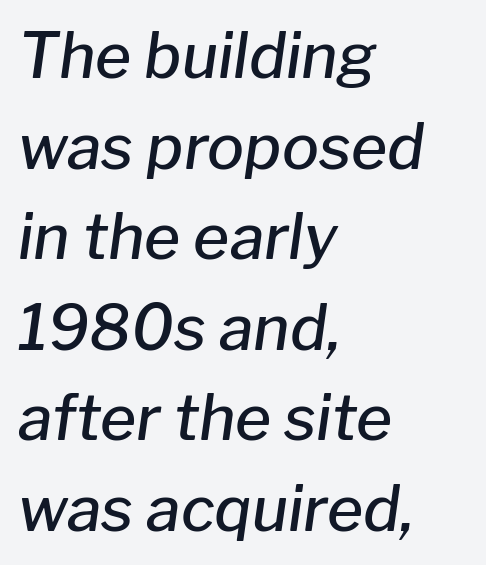
Q: Is the text bold? A: Semi-bold.
Q: Is the text italic (slanted)? A: Yes, it leans right by about 8 degrees.
Q: Is the text underlined? A: No.
Q: How is the paragraph aligned? A: Left-aligned.
Q: Is the spacing between letters normal or unusually wide? A: Normal.
Q: Is the spacing between lines tight, normal or loose? A: Normal.
Q: Width (condensed, normal, or wide)? A: Normal.
Q: Stroke contrast? A: Low.
Q: x-height? A: Medium.
Q: Monospaced? A: No.
